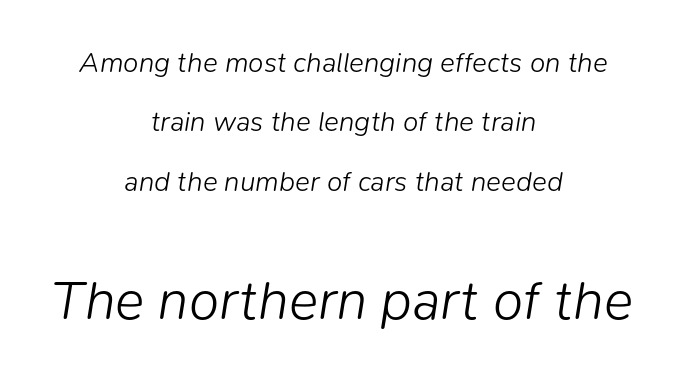
The image shows 55 px light type, italic (leaning right); set centered, loose line spacing (2.12x), normal letter spacing, not underlined; the second (bottom) block is 1.96x larger; low stroke contrast and a medium x-height.
